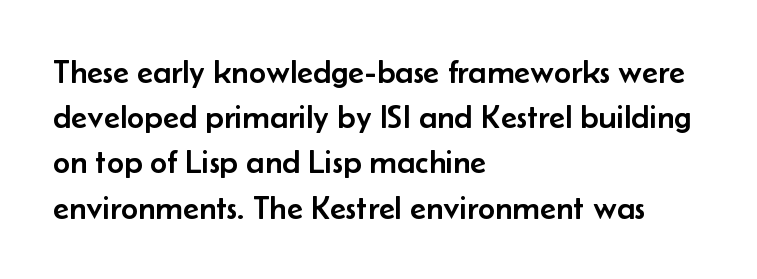
{"serif": "no", "italic": "no", "width": "normal", "stroke_contrast": "low", "x_height": "small", "monospaced": "no", "underline": "no", "align": "left", "line_spacing": "normal", "line_spacing_ratio": 1.37, "letter_spacing": "normal", "letter_spacing_em": 0.0, "glyph_px": 33}
